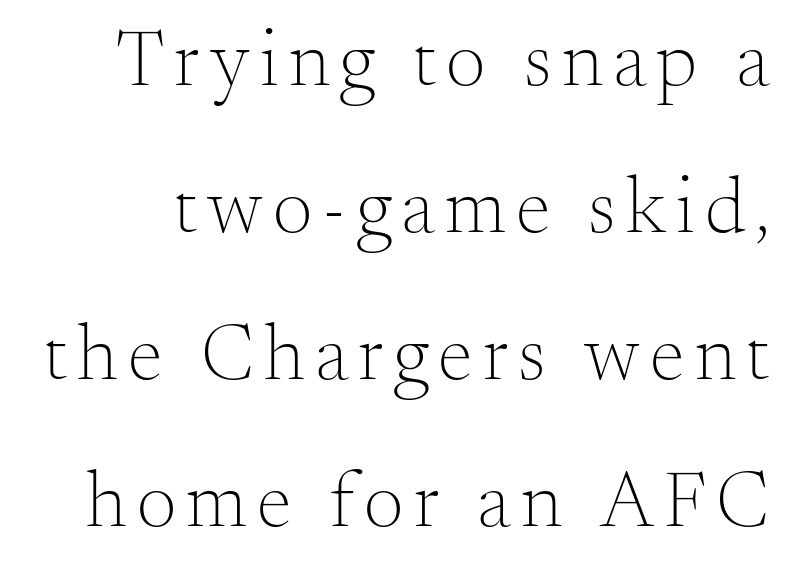
Is there any slant? The stems are plumb. The passage shown is typed in a proportional face where columns would drift. This sample uses a serif face. The space beneath each line is pristine and unruled. The typesetting does not lean heavy: it is not bold.
